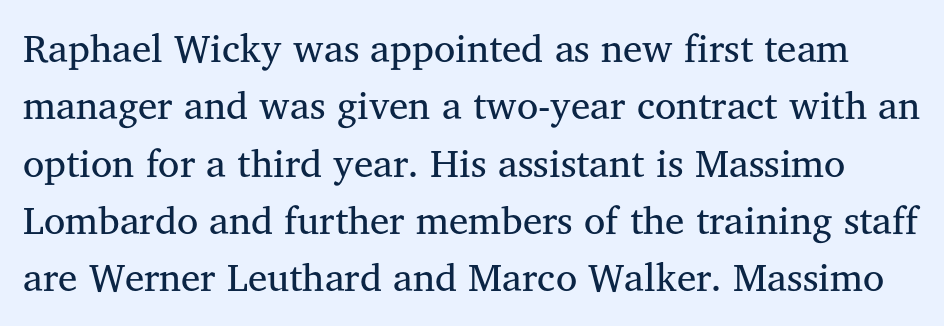
The rendering uses a moderate line-height, typical for paragraphs. The glyphs in this specimen are seriffed. Italic? Not at all — the glyphs are vertical. The font is comparable to plain body text, perhaps lighter.
